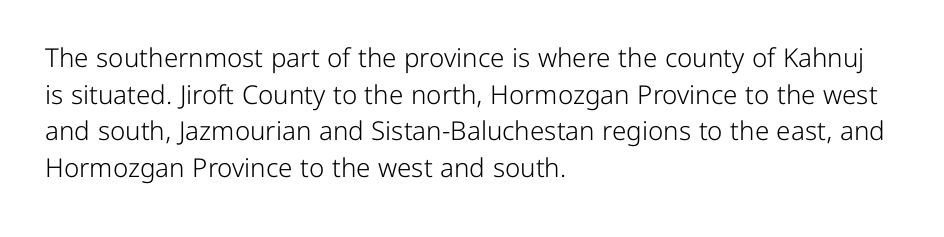
{"italic": "no", "bold": "no", "underline": "no", "align": "left", "line_spacing": "normal", "line_spacing_ratio": 1.41, "letter_spacing": "normal", "letter_spacing_em": 0.0, "glyph_px": 26}
